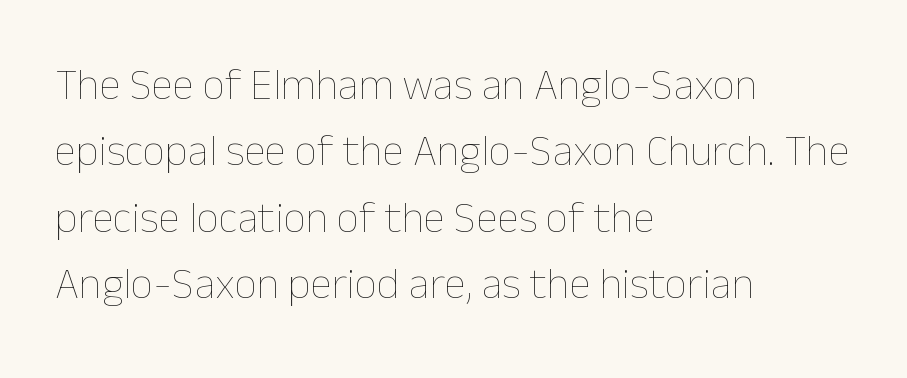
{"italic": "no", "bold": "no", "weight": "thin", "width": "normal", "stroke_contrast": "low", "x_height": "medium", "monospaced": "no", "underline": "no", "align": "left", "line_spacing": "normal", "line_spacing_ratio": 1.51, "letter_spacing": "normal", "letter_spacing_em": 0.0, "glyph_px": 44}
